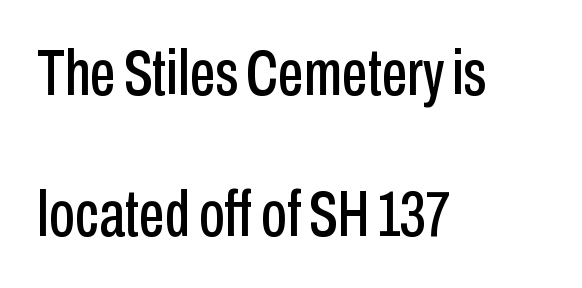
{"serif": "no", "italic": "no", "width": "condensed", "stroke_contrast": "low", "x_height": "medium", "monospaced": "no", "underline": "no", "align": "left", "line_spacing": "loose", "line_spacing_ratio": 2.17, "letter_spacing": "normal", "letter_spacing_em": 0.0, "glyph_px": 65}
